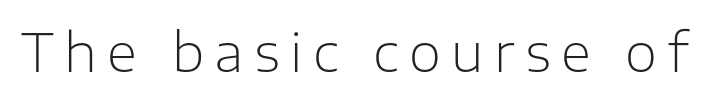
The image shows 52 px light sans-serif type, upright; set unusually wide letter spacing (+0.2 em), not underlined; low stroke contrast and a medium x-height.
